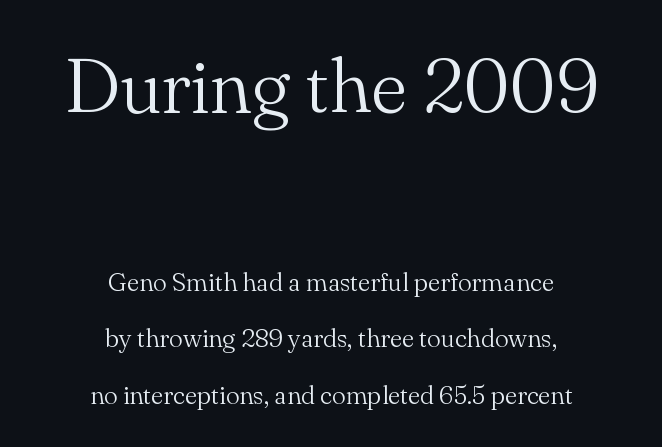
Q: Is the text bold? A: No.
Q: Is the text italic (slanted)? A: No, it is upright.
Q: Is the typeface a serif or a sans-serif typeface? A: Serif.
Q: Is the text underlined? A: No.
Q: How is the paragraph aligned? A: Centered.
Q: Is the spacing between letters normal or unusually wide? A: Normal.
Q: Is the spacing between lines tight, normal or loose? A: Loose.
Q: Which block of text is set in a larger size, the first (top) or the second (bottom)? A: The first (top) one.
Q: Width (condensed, normal, or wide)? A: Normal.
Q: Stroke contrast? A: Medium.
Q: x-height? A: Small.
Q: Monospaced? A: No.
